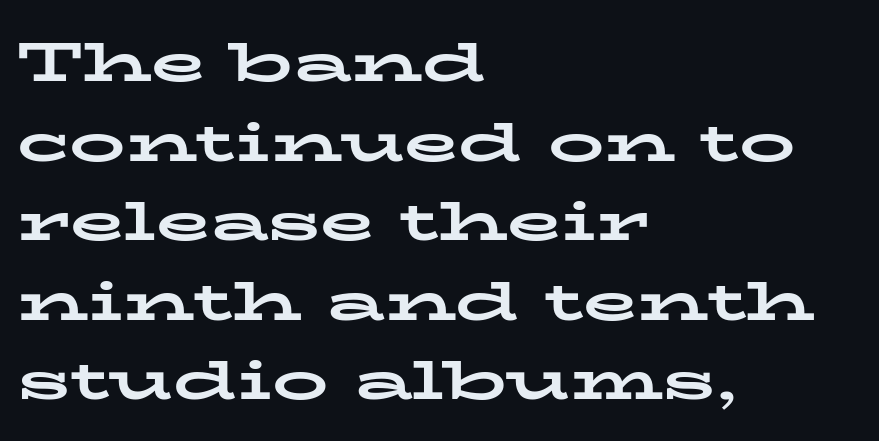
{"serif": "yes", "italic": "no", "bold": "yes", "weight": "bold", "width": "wide", "stroke_contrast": "low", "x_height": "medium", "monospaced": "no", "underline": "no", "align": "left", "line_spacing": "normal", "line_spacing_ratio": 1.42, "letter_spacing": "normal", "letter_spacing_em": 0.0, "glyph_px": 56}
